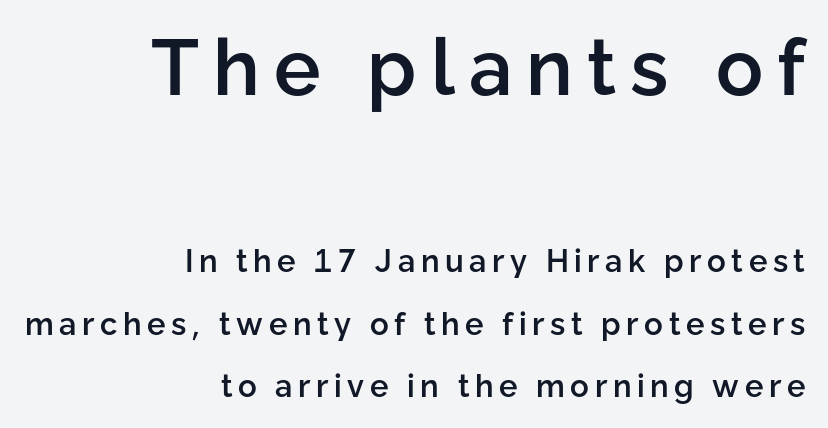
{"serif": "no", "italic": "no", "bold": "semi", "weight": "semibold", "width": "normal", "stroke_contrast": "low", "x_height": "medium", "monospaced": "no", "underline": "no", "align": "right", "line_spacing": "loose", "line_spacing_ratio": 2.02, "larger_block": "first", "size_ratio": 2.52, "glyph_px": 78}
